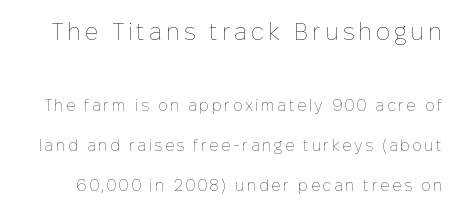
{"italic": "no", "bold": "no", "underline": "no", "line_spacing": "loose", "line_spacing_ratio": 2.47, "larger_block": "first", "size_ratio": 1.5, "glyph_px": 24}
